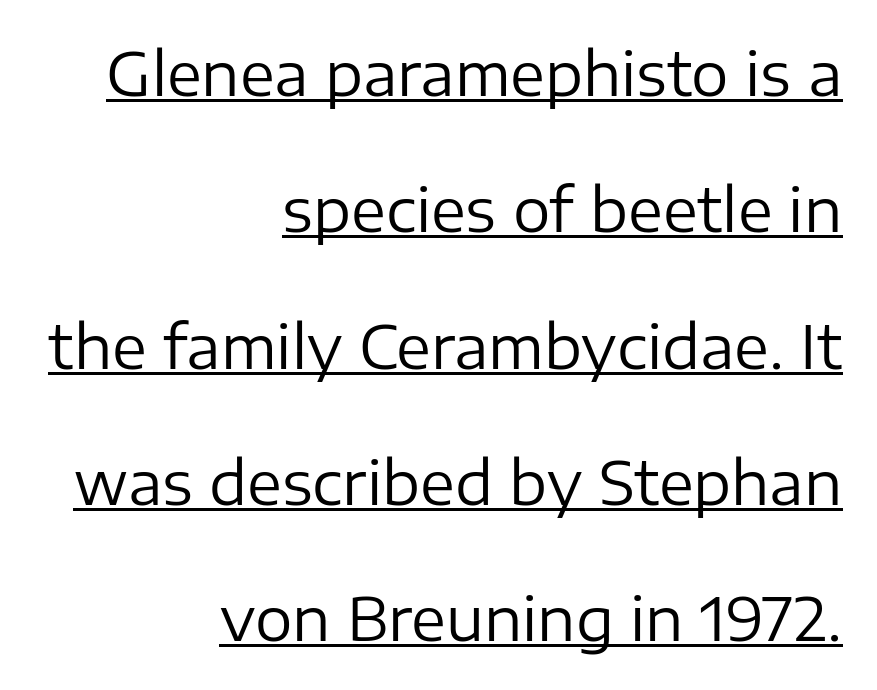
Q: Is the text bold? A: No.
Q: Is the text italic (slanted)? A: No, it is upright.
Q: Is the typeface a serif or a sans-serif typeface? A: Sans-serif.
Q: Is the text underlined? A: Yes.
Q: How is the paragraph aligned? A: Right-aligned.
Q: Is the spacing between letters normal or unusually wide? A: Normal.
Q: Is the spacing between lines tight, normal or loose? A: Loose.
Q: Width (condensed, normal, or wide)? A: Normal.
Q: Stroke contrast? A: Low.
Q: x-height? A: Medium.
Q: Monospaced? A: No.
